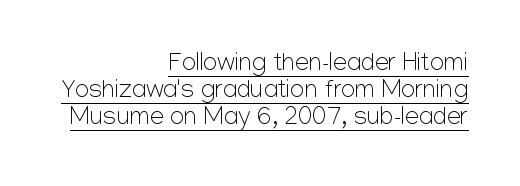
Underlined type. Regarding leading, the lines here are crowded together. Leftover space on each line is placed entirely before the opening word. The font's upright variant was chosen for this text.
